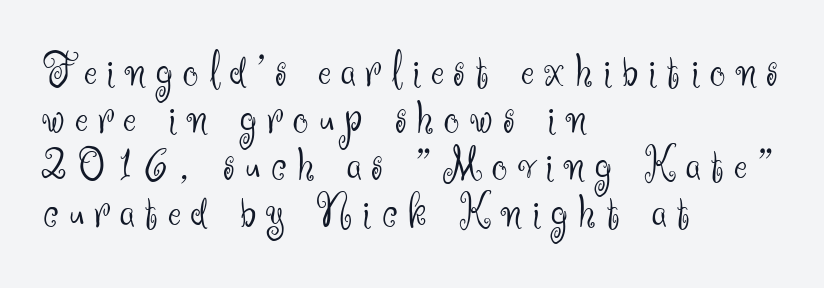
The image shows 49 px light sans-serif type, upright; set left-aligned, tight line spacing (0.96x), unusually wide letter spacing (+0.21 em), not underlined; medium stroke contrast and a small x-height.
